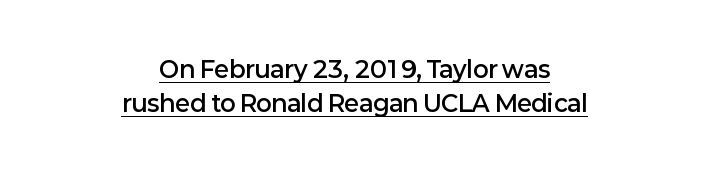
Q: Is the text bold? A: Semi-bold.
Q: Is the text italic (slanted)? A: No, it is upright.
Q: Is the text underlined? A: Yes.
Q: How is the paragraph aligned? A: Centered.
Q: Is the spacing between letters normal or unusually wide? A: Normal.
Q: Is the spacing between lines tight, normal or loose? A: Normal.
